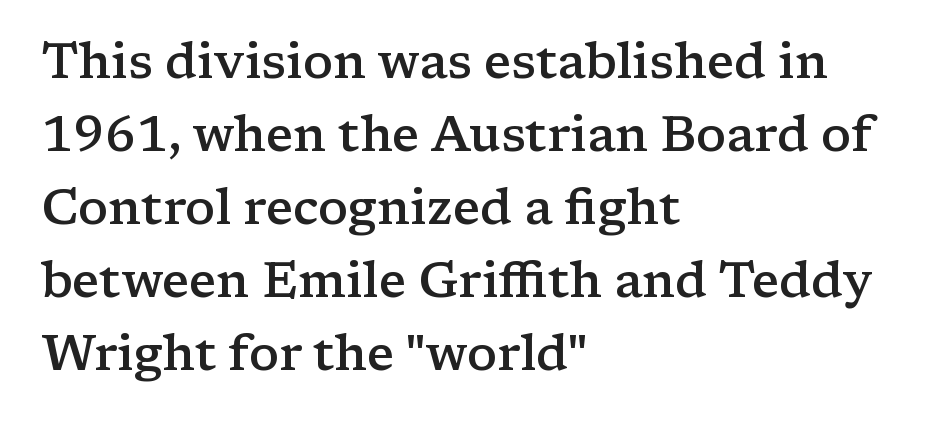
Q: Is the text bold? A: Semi-bold.
Q: Is the text italic (slanted)? A: No, it is upright.
Q: Is the typeface a serif or a sans-serif typeface? A: Serif.
Q: Is the text underlined? A: No.
Q: How is the paragraph aligned? A: Left-aligned.
Q: Is the spacing between letters normal or unusually wide? A: Normal.
Q: Is the spacing between lines tight, normal or loose? A: Normal.
Q: Width (condensed, normal, or wide)? A: Wide.
Q: Stroke contrast? A: Low.
Q: x-height? A: Medium.
Q: Monospaced? A: No.
